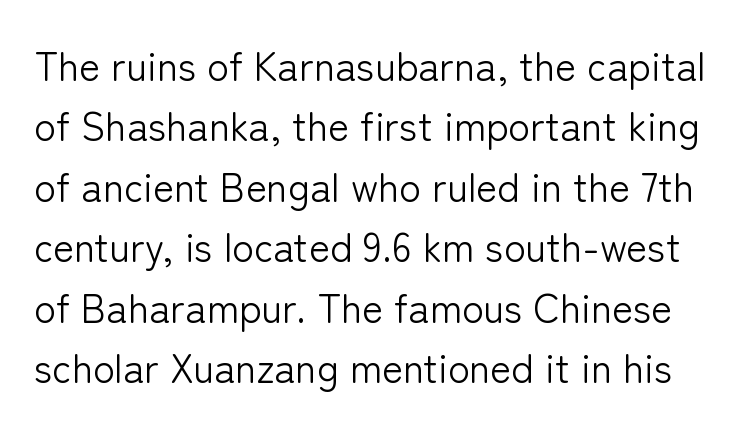
{"serif": "no", "italic": "no", "bold": "no", "weight": "light", "width": "normal", "stroke_contrast": "low", "x_height": "medium", "monospaced": "no", "underline": "no", "line_spacing": "normal", "line_spacing_ratio": 1.51, "letter_spacing": "normal", "letter_spacing_em": 0.0, "glyph_px": 40}
